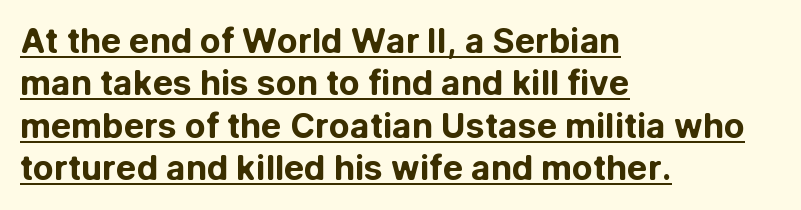
{"serif": "no", "italic": "no", "bold": "yes", "weight": "bold", "width": "normal", "stroke_contrast": "low", "x_height": "medium", "monospaced": "no", "underline": "yes", "align": "left", "line_spacing": "normal", "line_spacing_ratio": 1.25, "letter_spacing": "normal", "letter_spacing_em": 0.0, "glyph_px": 34}
